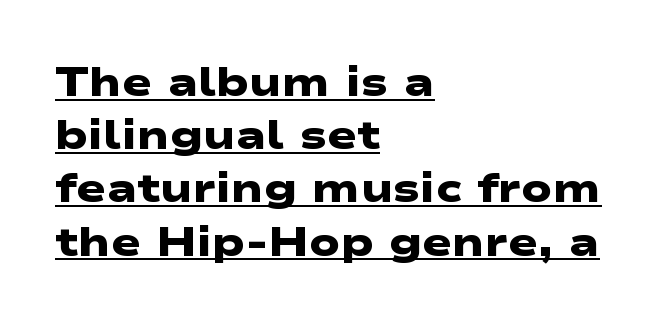
{"serif": "no", "bold": "yes", "weight": "heavy", "width": "wide", "stroke_contrast": "low", "x_height": "medium", "monospaced": "no", "underline": "yes", "align": "left", "line_spacing": "normal", "line_spacing_ratio": 1.33, "letter_spacing": "normal", "letter_spacing_em": 0.0, "glyph_px": 40}
